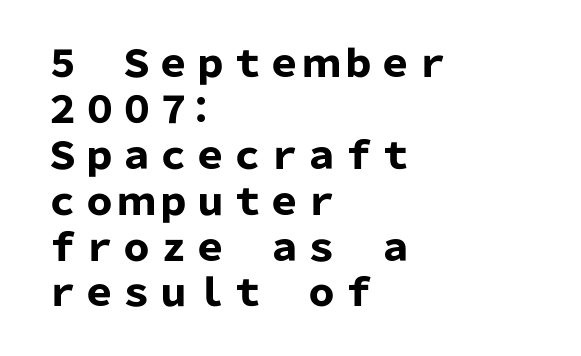
Q: Is the text bold? A: Yes.
Q: Is the text italic (slanted)? A: No, it is upright.
Q: Is the typeface a serif or a sans-serif typeface? A: Sans-serif.
Q: Is the text underlined? A: No.
Q: How is the paragraph aligned? A: Left-aligned.
Q: Is the spacing between letters normal or unusually wide? A: Normal.
Q: Width (condensed, normal, or wide)? A: Normal.
Q: Stroke contrast? A: Low.
Q: x-height? A: Medium.
Q: Monospaced? A: No.
